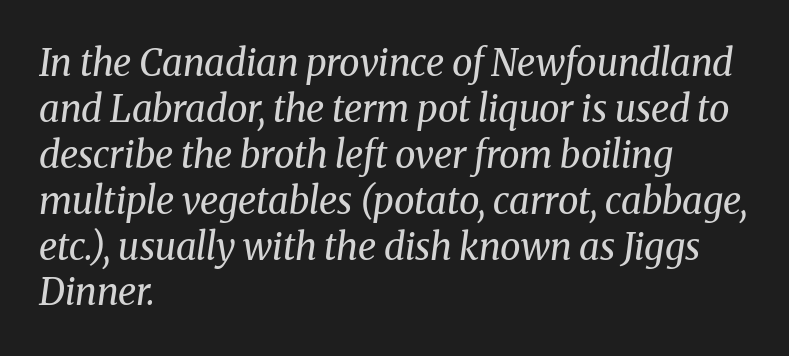
The compositor pushed each line to the left boundary. To sum up the face: it has serifs. Spacing verdict: proportional, widths tailored to each character. Ink coverage per letter is moderate at most.
